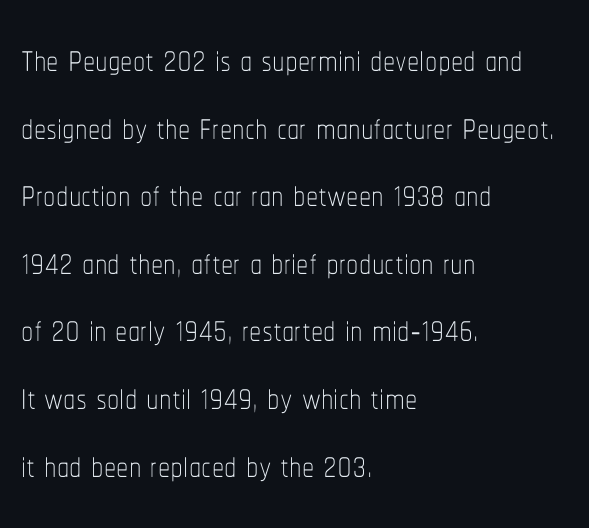
Descenders hang freely into open space. Do the characters align in a grid? No, the font is proportional. Letter spacing: default. Casual observation: everything's shoved over to the left.
